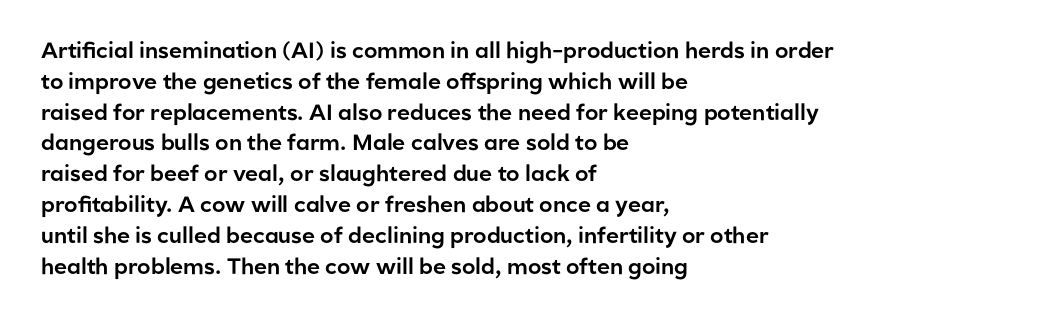
The image shows 22 px text type, upright; set left-aligned, normal line spacing (1.4x), normal letter spacing, not underlined.
